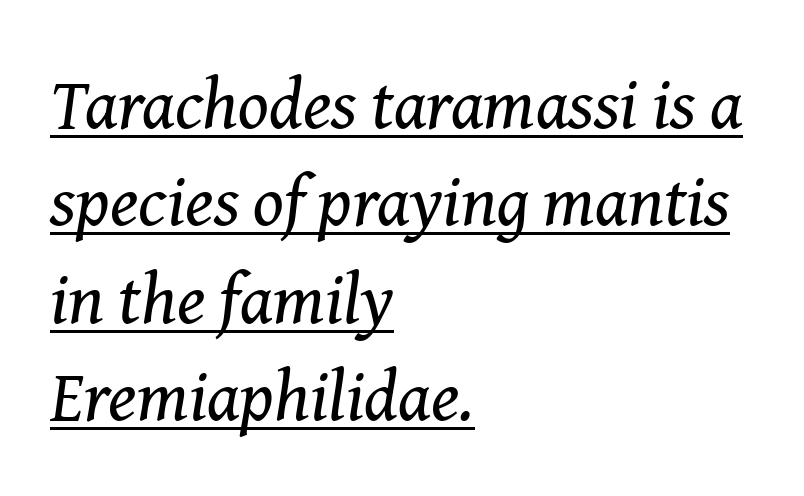
Q: Is the text bold? A: No.
Q: Is the text italic (slanted)? A: Yes, it leans right by about 8 degrees.
Q: Is the typeface a serif or a sans-serif typeface? A: Serif.
Q: Is the text underlined? A: Yes.
Q: How is the paragraph aligned? A: Left-aligned.
Q: Is the spacing between letters normal or unusually wide? A: Normal.
Q: Is the spacing between lines tight, normal or loose? A: Normal.
Q: Width (condensed, normal, or wide)? A: Normal.
Q: Stroke contrast? A: Medium.
Q: x-height? A: Medium.
Q: Monospaced? A: No.
